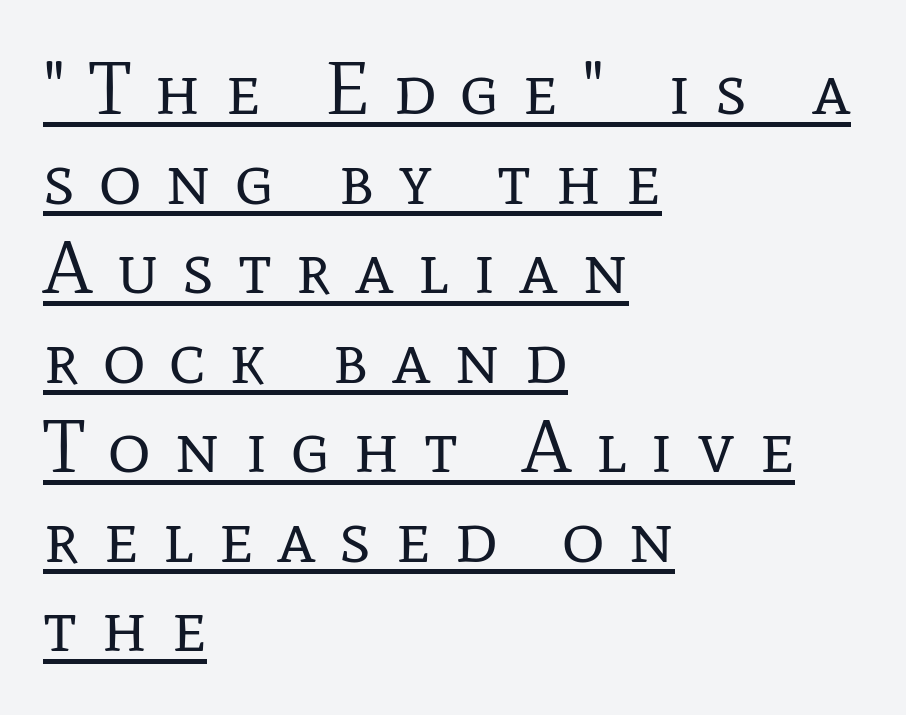
The image shows 74 px regular-weight serif type, upright; set left-aligned, line spacing 1.21x, unusually wide letter spacing (+0.32 em), underlined; low stroke contrast and a medium x-height.
